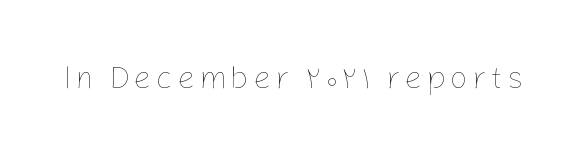
Q: Is the text bold? A: No.
Q: Is the text italic (slanted)? A: No, it is upright.
Q: Is the text underlined? A: No.
Q: Width (condensed, normal, or wide)? A: Normal.
Q: Stroke contrast? A: Low.
Q: x-height? A: Medium.
Q: Monospaced? A: No.
